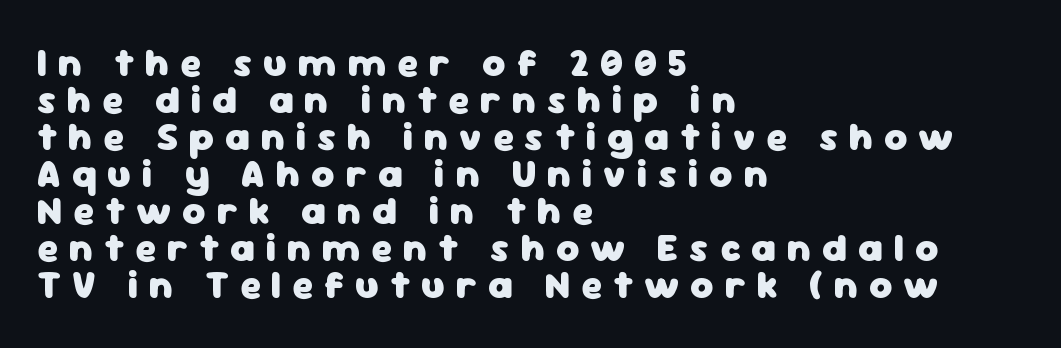
Q: Is the text bold? A: Yes.
Q: Is the text italic (slanted)? A: No, it is upright.
Q: Is the typeface a serif or a sans-serif typeface? A: Sans-serif.
Q: Is the text underlined? A: No.
Q: How is the paragraph aligned? A: Left-aligned.
Q: Is the spacing between letters normal or unusually wide? A: Unusually wide.
Q: Is the spacing between lines tight, normal or loose? A: Tight.
Q: Width (condensed, normal, or wide)? A: Normal.
Q: Stroke contrast? A: Low.
Q: x-height? A: Medium.
Q: Monospaced? A: No.
